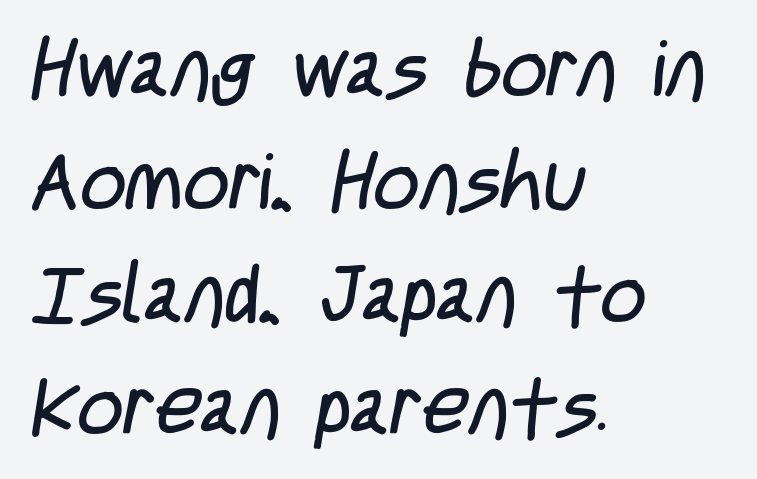
{"serif": "no", "bold": "no", "weight": "regular", "width": "condensed", "stroke_contrast": "low", "x_height": "large", "monospaced": "no", "underline": "no", "align": "left", "line_spacing": "normal", "line_spacing_ratio": 1.41, "letter_spacing": "normal", "letter_spacing_em": 0.0, "glyph_px": 80}
